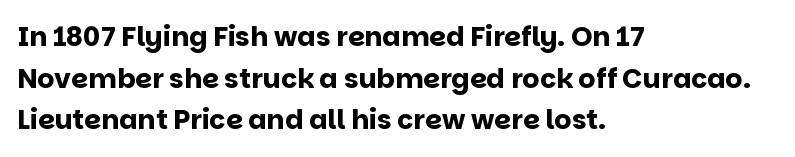
{"italic": "no", "bold": "yes", "underline": "no", "align": "left", "line_spacing": "normal", "line_spacing_ratio": 1.54, "letter_spacing": "normal", "letter_spacing_em": 0.0, "glyph_px": 27}
